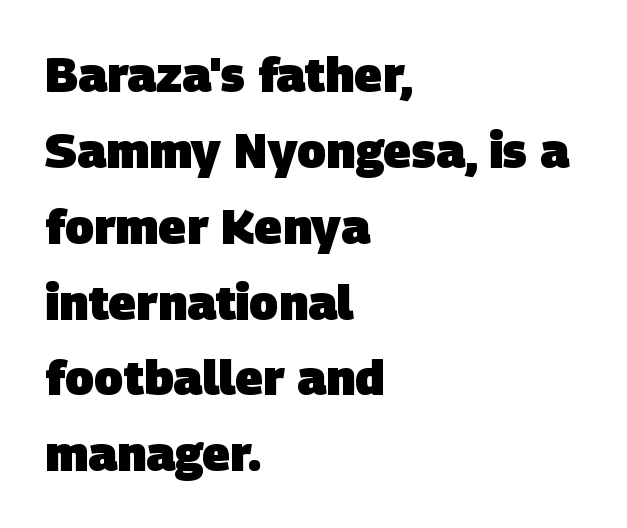
The image shows 48 px heavy sans-serif type; set left-aligned, normal line spacing (1.58x), normal letter spacing, not underlined; low stroke contrast and a large x-height.
